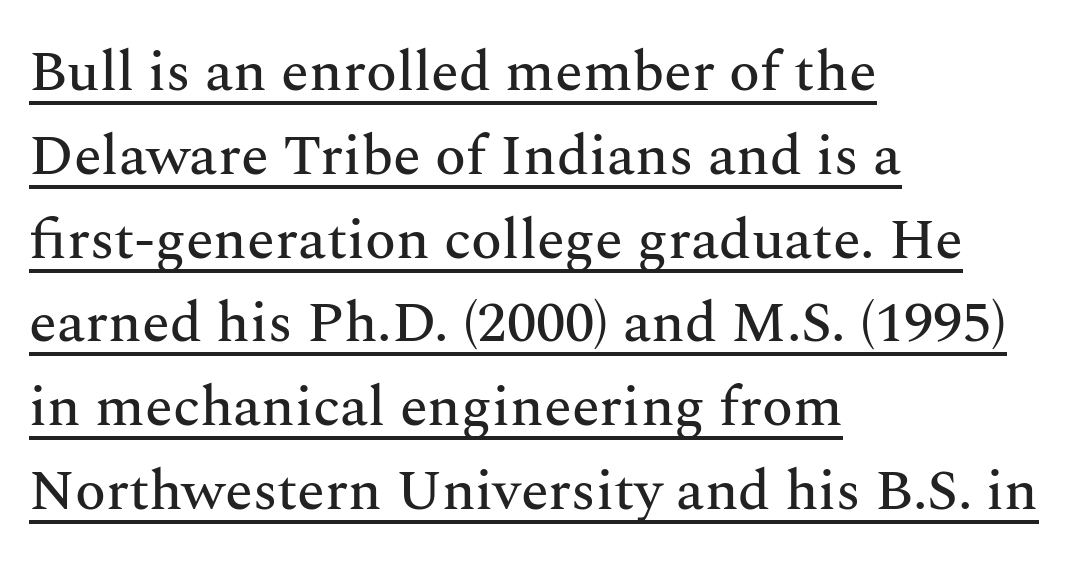
The image shows 57 px serif type, upright; set left-aligned, normal line spacing (1.47x), normal letter spacing, underlined; medium stroke contrast and a medium x-height.
